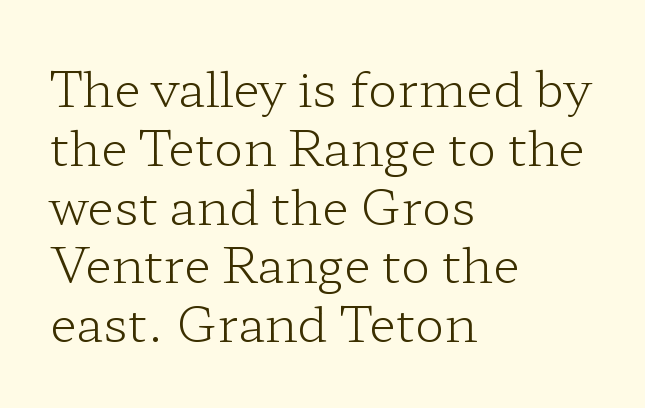
Q: Is the text bold? A: No.
Q: Is the text italic (slanted)? A: No, it is upright.
Q: Is the typeface a serif or a sans-serif typeface? A: Serif.
Q: Is the text underlined? A: No.
Q: How is the paragraph aligned? A: Left-aligned.
Q: Is the spacing between letters normal or unusually wide? A: Normal.
Q: Width (condensed, normal, or wide)? A: Wide.
Q: Stroke contrast? A: Low.
Q: x-height? A: Medium.
Q: Monospaced? A: No.
